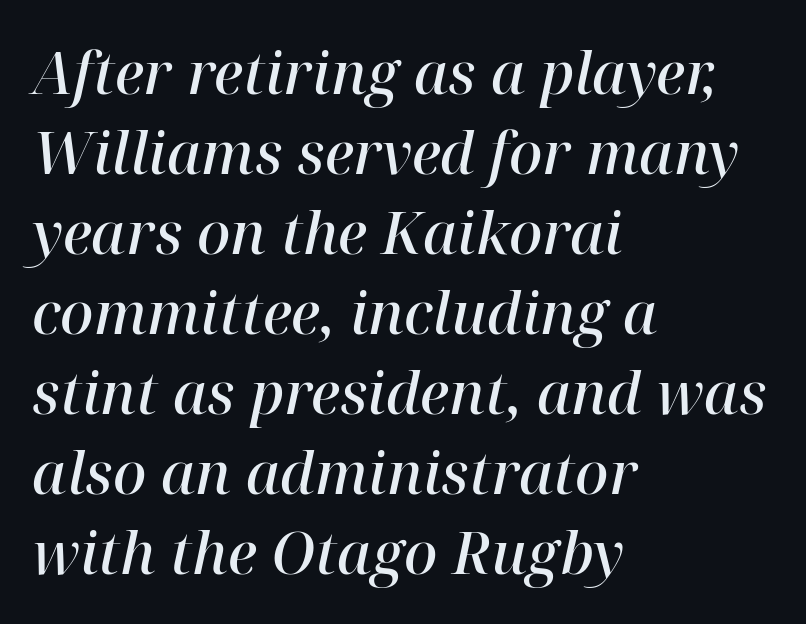
{"serif": "yes", "italic": "yes", "lean": "right", "slant_degrees": 12, "bold": "semi", "weight": "semibold", "width": "normal", "stroke_contrast": "high", "x_height": "medium", "monospaced": "no", "underline": "no", "align": "left", "line_spacing": "normal", "line_spacing_ratio": 1.38, "letter_spacing": "normal", "letter_spacing_em": 0.0, "glyph_px": 58}
